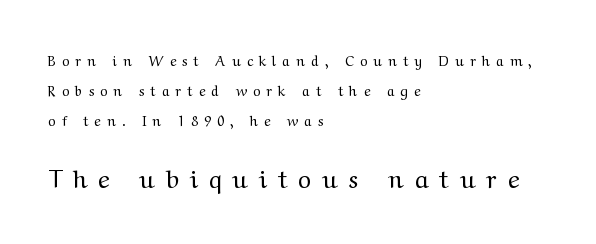
The image shows 25 px text type, upright; set left-aligned, loose line spacing (2.13x), unusually wide letter spacing (+0.43 em), not underlined; the second (bottom) block is 1.79x larger.
